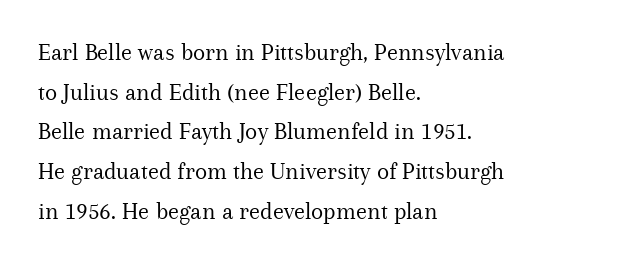
{"italic": "no", "bold": "no", "underline": "no", "align": "left", "line_spacing": "normal", "line_spacing_ratio": 1.59, "letter_spacing": "normal", "letter_spacing_em": 0.0, "glyph_px": 25}
